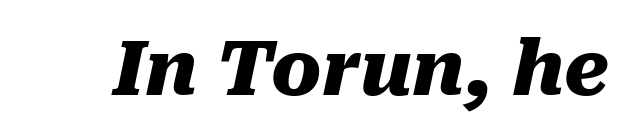
Q: Is the text bold? A: Yes.
Q: Is the text italic (slanted)? A: Yes, it leans right by about 10 degrees.
Q: Is the text underlined? A: No.
Q: Is the spacing between letters normal or unusually wide? A: Normal.
Q: Width (condensed, normal, or wide)? A: Normal.
Q: Stroke contrast? A: Medium.
Q: x-height? A: Medium.
Q: Monospaced? A: No.
